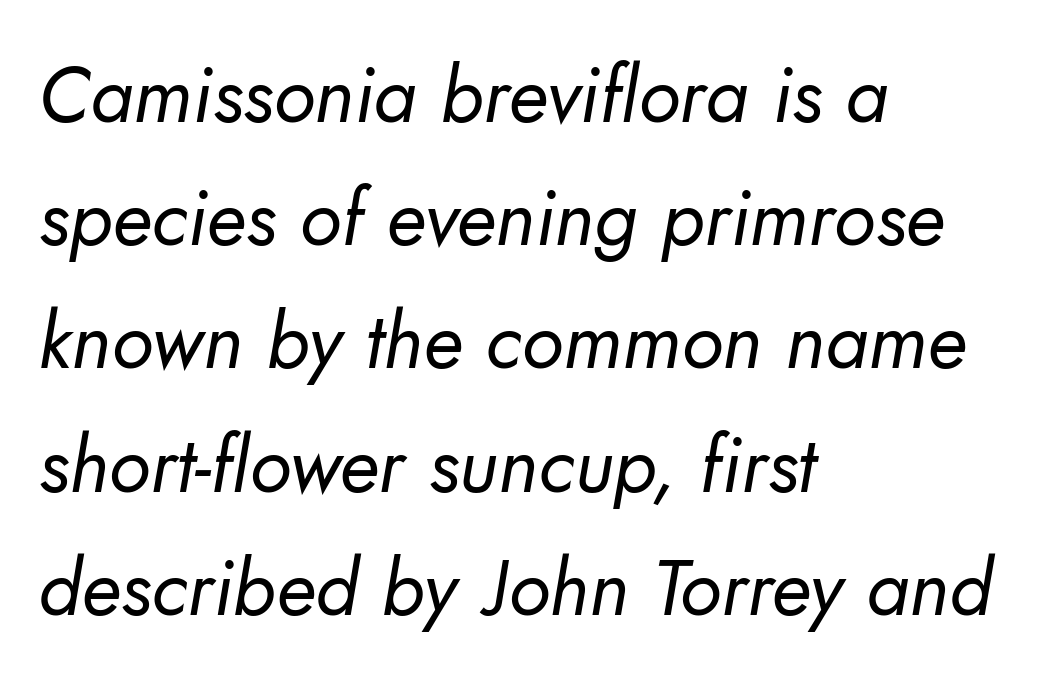
{"serif": "no", "bold": "no", "weight": "regular", "width": "normal", "stroke_contrast": "low", "x_height": "small", "monospaced": "no", "underline": "no", "align": "left", "line_spacing": "normal", "line_spacing_ratio": 1.58, "letter_spacing": "normal", "letter_spacing_em": 0.0, "glyph_px": 78}
